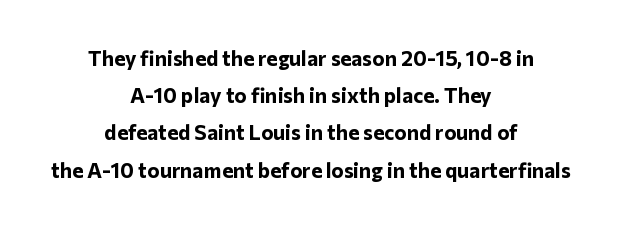
The line texture is even and compact thanks to regular tracking. Look at the stroke-to-counter ratio: heavy, a bold. Horizontal alignment here is central, giving a formal, balanced look. A bare baseline throughout the passage. No italicization has been applied; the sample stays upright.
